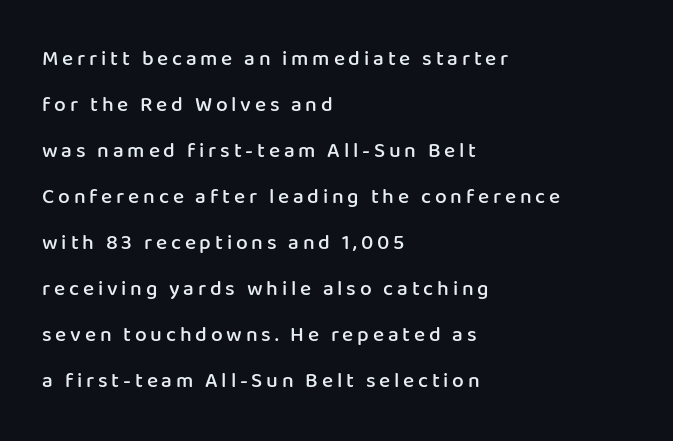
{"italic": "no", "bold": "semi", "underline": "no", "align": "left", "line_spacing": "loose", "line_spacing_ratio": 2.19, "glyph_px": 21}
